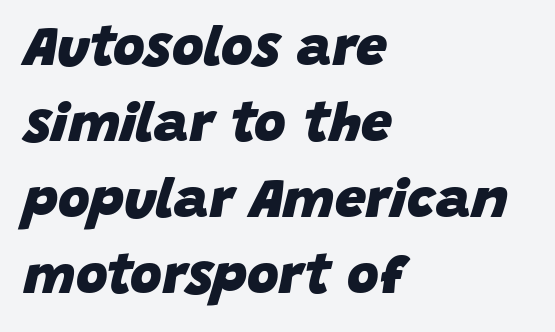
The image shows 55 px heavy type, italic (leaning right); set left-aligned, normal line spacing (1.38x), normal letter spacing, not underlined; low stroke contrast and a large x-height.
